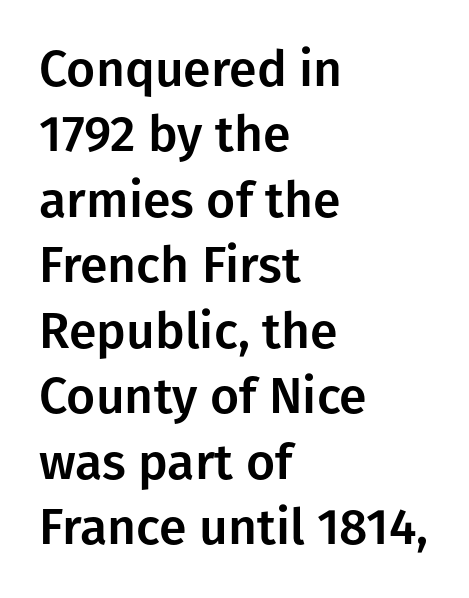
The image shows 50 px sans-serif type, upright; set left-aligned, normal line spacing (1.31x), normal letter spacing, not underlined; low stroke contrast and a medium x-height.
